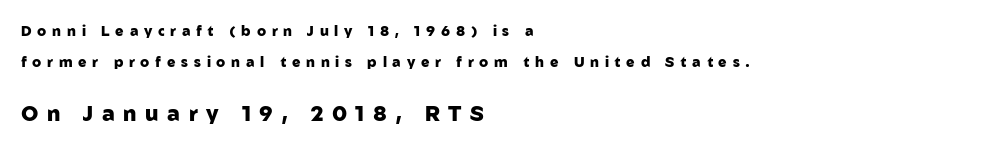
Q: Is the text bold? A: Yes.
Q: Is the text italic (slanted)? A: No, it is upright.
Q: Is the text underlined? A: No.
Q: How is the paragraph aligned? A: Left-aligned.
Q: Is the spacing between letters normal or unusually wide? A: Unusually wide.
Q: Is the spacing between lines tight, normal or loose? A: Loose.
Q: Which block of text is set in a larger size, the first (top) or the second (bottom)? A: The second (bottom) one.
